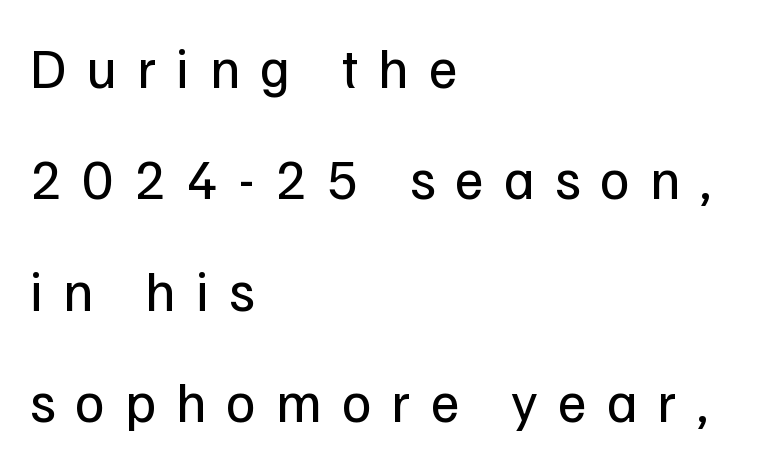
Anything drawn beneath the words? Only blank space. Every stem runs plumb, perpendicular to the baseline. Weight class: somewhere from thin through regular. Successive baselines arrive slowly, with a big drop between each.
